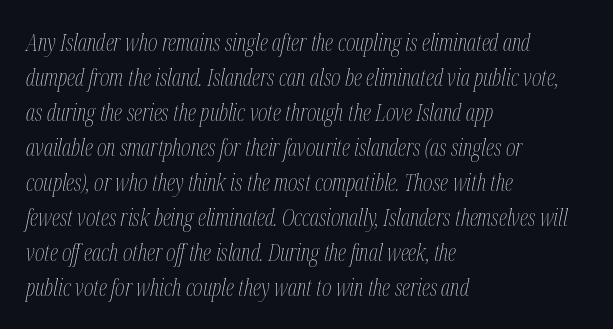
The image shows 23 px text type, italic (leaning right); set left-aligned, normal line spacing (1.52x), normal letter spacing, not underlined.
